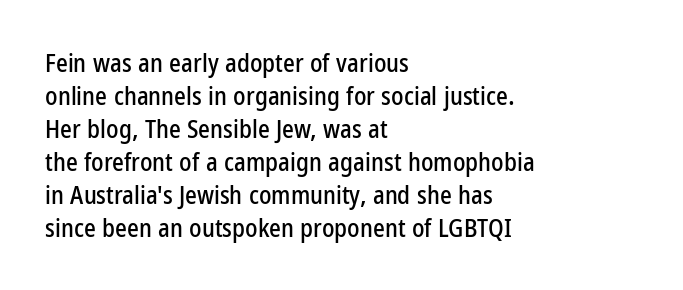
{"italic": "no", "underline": "no", "align": "left", "line_spacing": "normal", "line_spacing_ratio": 1.32, "letter_spacing": "normal", "letter_spacing_em": 0.0, "glyph_px": 25}
